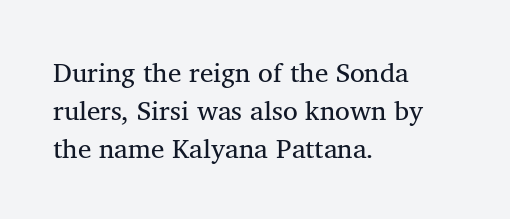
The image shows 27 px text type, upright; set left-aligned, normal line spacing (1.41x), normal letter spacing, not underlined.
